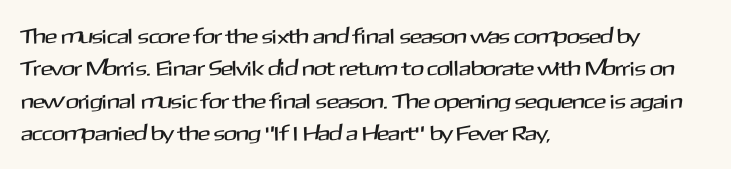
Glyph-to-glyph distance matches everyday printed text. Upright lettering throughout. Notice how descenders clear the ascenders below comfortably — that's standard leading. The strip under each line holds only bare page. Layout note: lines flush left.
